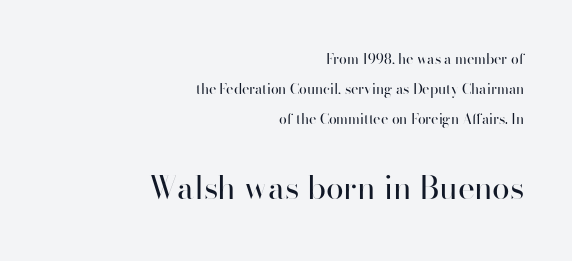
Q: Is the text bold? A: No.
Q: Is the text italic (slanted)? A: No, it is upright.
Q: Is the typeface a serif or a sans-serif typeface? A: Sans-serif.
Q: Is the text underlined? A: No.
Q: How is the paragraph aligned? A: Right-aligned.
Q: Is the spacing between letters normal or unusually wide? A: Normal.
Q: Is the spacing between lines tight, normal or loose? A: Loose.
Q: Which block of text is set in a larger size, the first (top) or the second (bottom)? A: The second (bottom) one.
Q: Width (condensed, normal, or wide)? A: Normal.
Q: Stroke contrast? A: High.
Q: x-height? A: Small.
Q: Monospaced? A: No.
